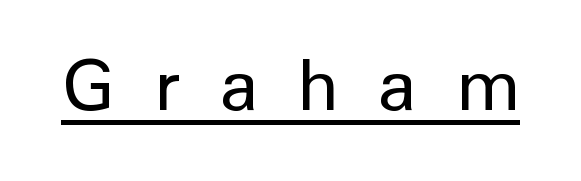
The image shows 80 px regular-weight sans-serif type, upright; set unusually wide letter spacing (+0.5 em), underlined; low stroke contrast and a medium x-height.
